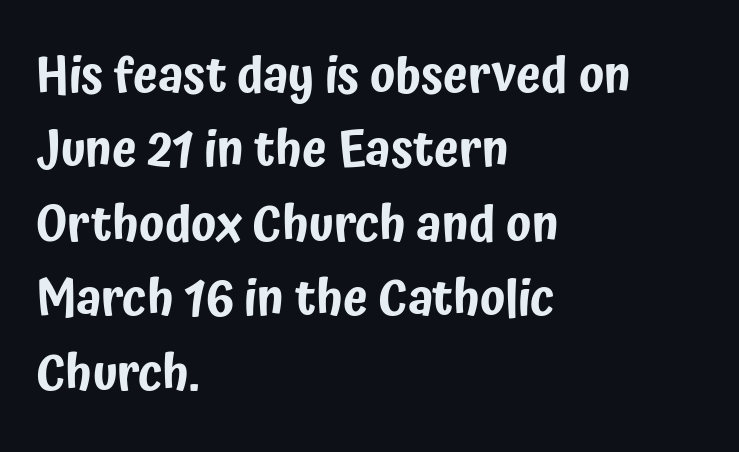
The lines are quadded left. Regarding serifs, this sample does without them. Italic: no, the glyphs are upright roman. A typesetter would call this proportional, since set widths differ per character. The baseline area is clear. Does extra space separate the letters? No, they use regular spacing.
